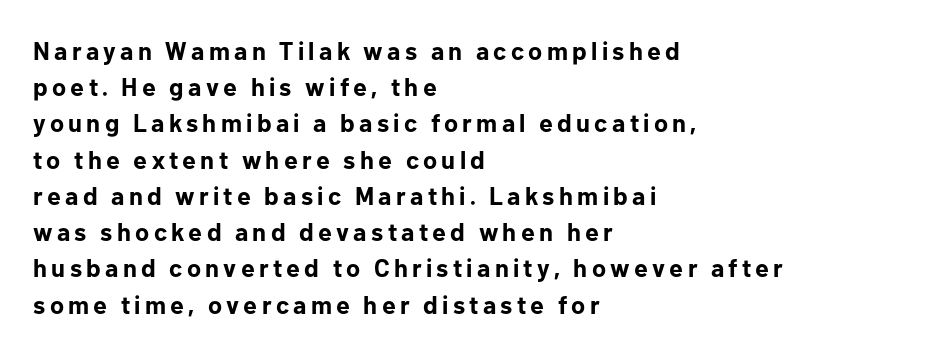
{"italic": "no", "bold": "yes", "underline": "no", "align": "left", "line_spacing": "normal", "line_spacing_ratio": 1.45, "glyph_px": 25}
